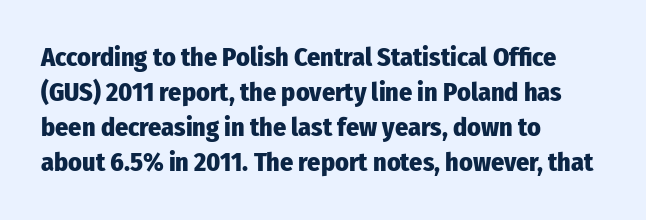
Q: Is the text bold? A: Yes.
Q: Is the text italic (slanted)? A: No, it is upright.
Q: Is the text underlined? A: No.
Q: How is the paragraph aligned? A: Left-aligned.
Q: Is the spacing between letters normal or unusually wide? A: Normal.
Q: Is the spacing between lines tight, normal or loose? A: Normal.
